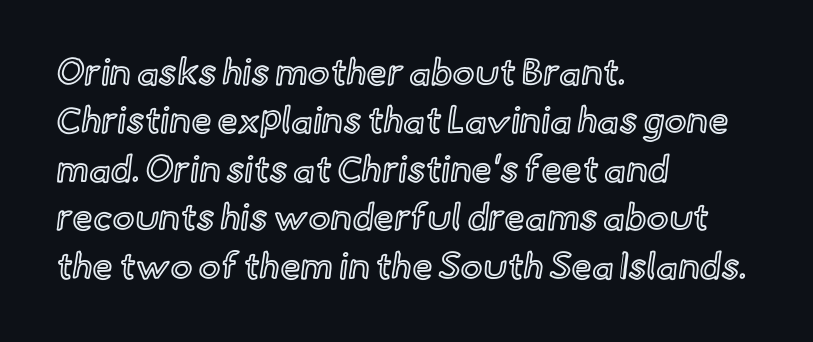
Spacing verdict: proportional, widths tailored to each character. The area under the type is left untouched. Vertical spacing — default. Line beginnings align vertically; line endings do not. The passage shown has conventional tracking throughout.
